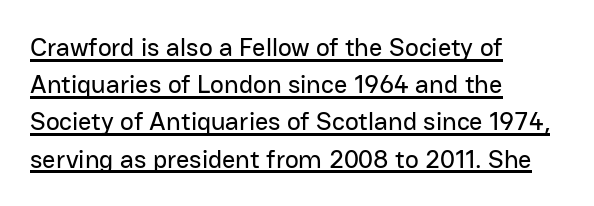
{"italic": "no", "underline": "yes", "align": "left", "line_spacing": "normal", "line_spacing_ratio": 1.43, "letter_spacing": "normal", "letter_spacing_em": 0.0, "glyph_px": 26}
